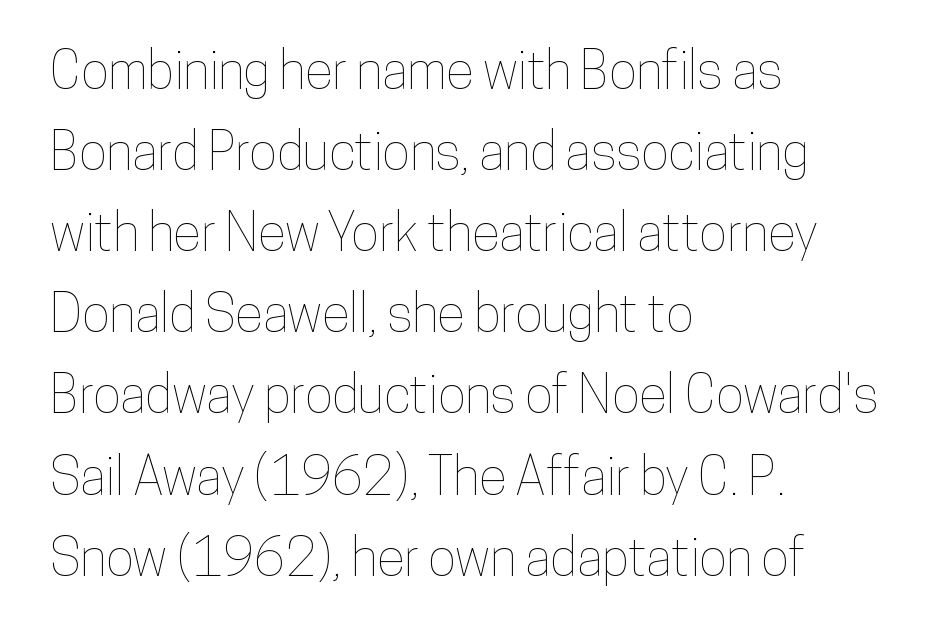
{"italic": "no", "width": "condensed", "stroke_contrast": "low", "x_height": "medium", "monospaced": "no", "underline": "no", "align": "left", "line_spacing": "normal", "line_spacing_ratio": 1.56, "letter_spacing": "normal", "letter_spacing_em": 0.0, "glyph_px": 52}
